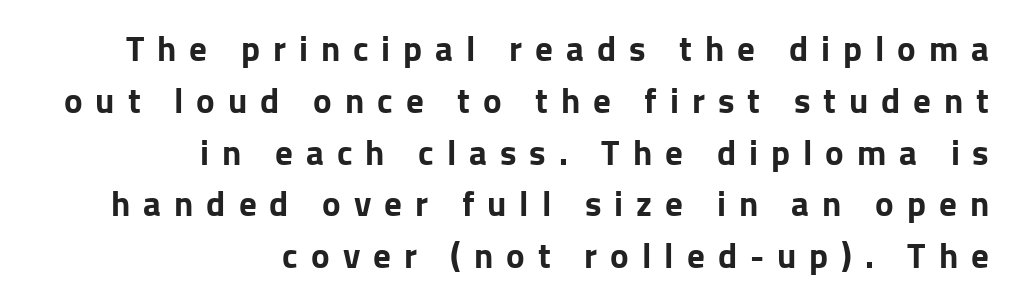
Q: Is the text italic (slanted)? A: No, it is upright.
Q: Is the typeface a serif or a sans-serif typeface? A: Sans-serif.
Q: Is the text underlined? A: No.
Q: How is the paragraph aligned? A: Right-aligned.
Q: Is the spacing between letters normal or unusually wide? A: Unusually wide.
Q: Is the spacing between lines tight, normal or loose? A: Normal.
Q: Width (condensed, normal, or wide)? A: Normal.
Q: Stroke contrast? A: Low.
Q: x-height? A: Medium.
Q: Monospaced? A: No.
